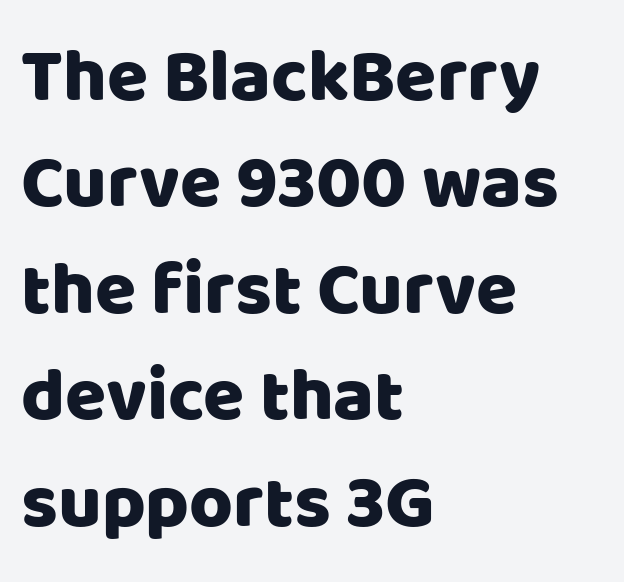
The image shows 75 px sans-serif type, upright; set left-aligned, normal line spacing (1.42x), normal letter spacing, not underlined; low stroke contrast and a large x-height.
